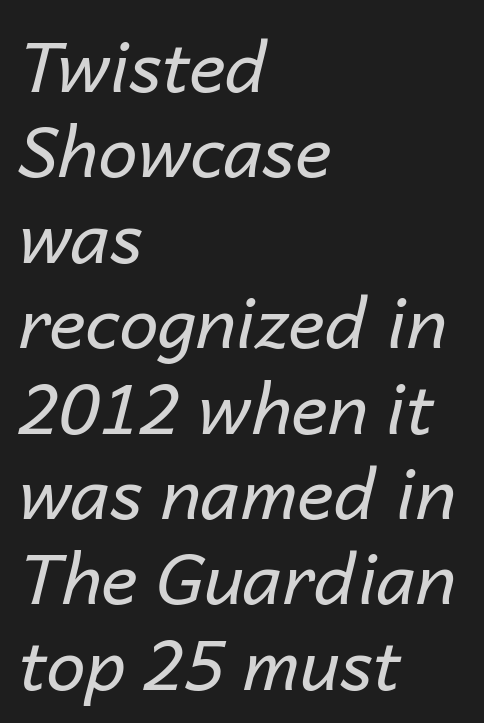
Q: Is the text bold? A: No.
Q: Is the text italic (slanted)? A: Yes, it leans right by about 14 degrees.
Q: Is the text underlined? A: No.
Q: How is the paragraph aligned? A: Left-aligned.
Q: Is the spacing between letters normal or unusually wide? A: Normal.
Q: Width (condensed, normal, or wide)? A: Normal.
Q: Stroke contrast? A: Low.
Q: x-height? A: Medium.
Q: Monospaced? A: No.
